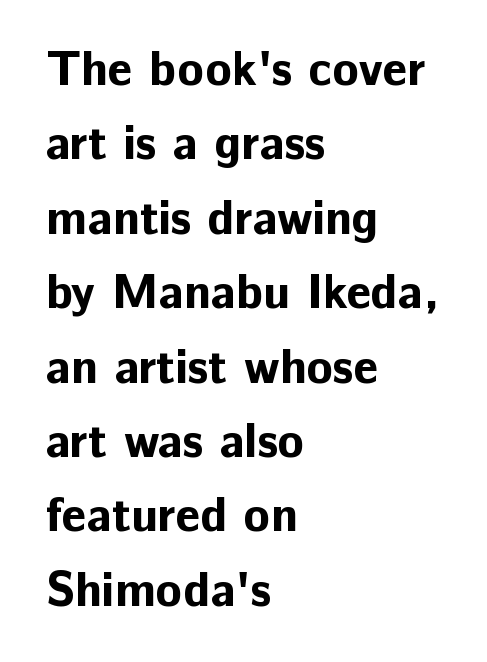
Nobody drew a line under any word here. The rendering uses natural spacing where letterforms have individual widths. The strokes are fattened all the way to bold. Where is the straight margin? On the left. The font's upright variant was chosen for this text.
